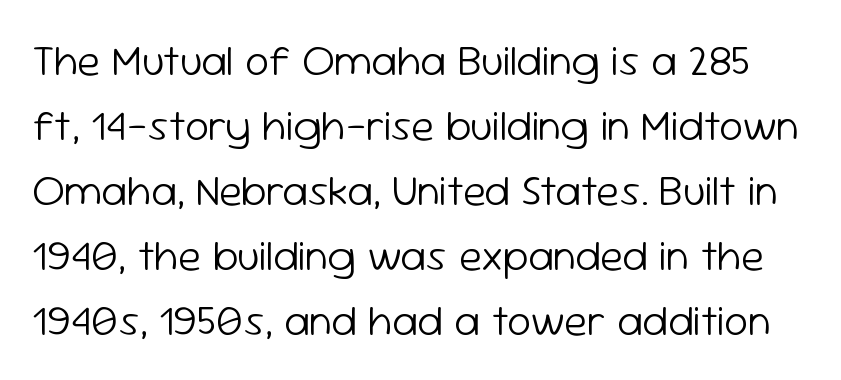
The image shows 43 px light sans-serif type, upright; set normal line spacing (1.51x), normal letter spacing, not underlined; low stroke contrast and a medium x-height.
